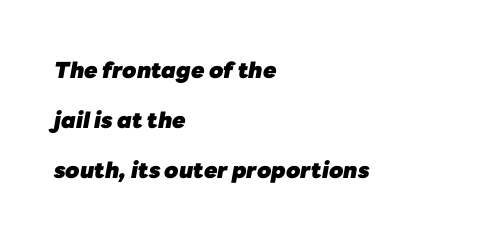
Q: Is the text bold? A: Yes.
Q: Is the text italic (slanted)? A: Yes, it leans right by about 10 degrees.
Q: Is the text underlined? A: No.
Q: How is the paragraph aligned? A: Left-aligned.
Q: Is the spacing between letters normal or unusually wide? A: Normal.
Q: Is the spacing between lines tight, normal or loose? A: Loose.
